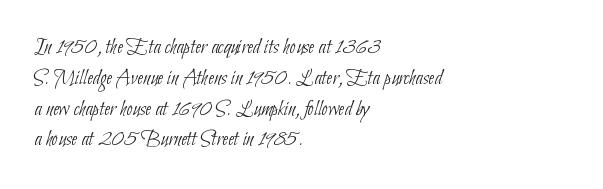
Glance below the letters and you will spot only blank space. Vertical spacing — default. Spacing between characters is what you'd get straight out of the box. Does the copy run flush right? No — it runs flush left. The typeface has the unassuming heft of standard copy or less.
